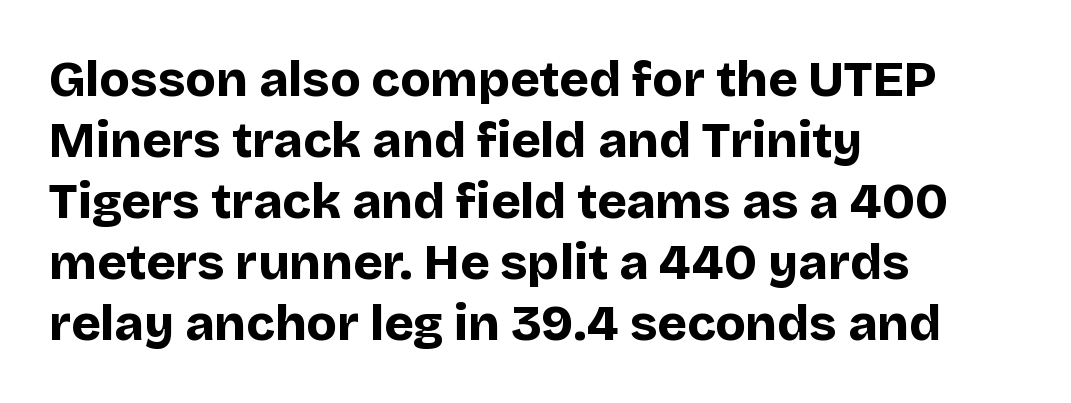
{"serif": "no", "italic": "no", "bold": "yes", "weight": "bold", "width": "normal", "stroke_contrast": "low", "x_height": "large", "monospaced": "no", "underline": "no", "align": "left", "line_spacing_ratio": 1.22, "letter_spacing": "normal", "letter_spacing_em": 0.0, "glyph_px": 50}
